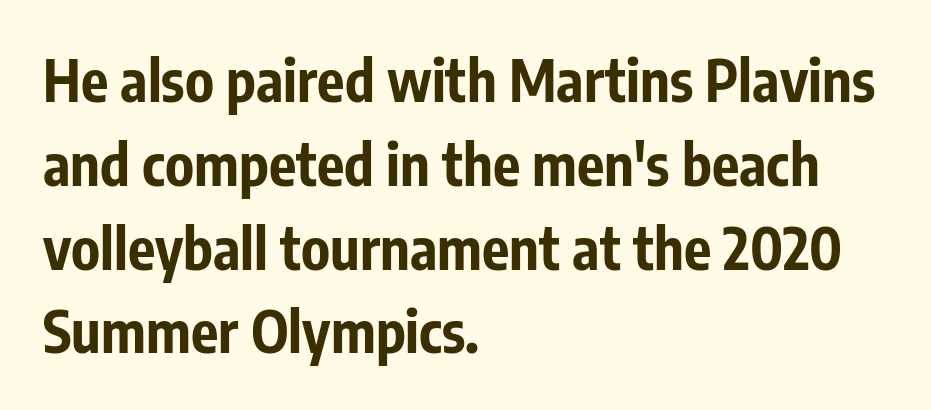
The image shows 57 px bold, condensed sans-serif type, upright; set left-aligned, normal line spacing (1.47x), normal letter spacing, not underlined; low stroke contrast and a medium x-height.
